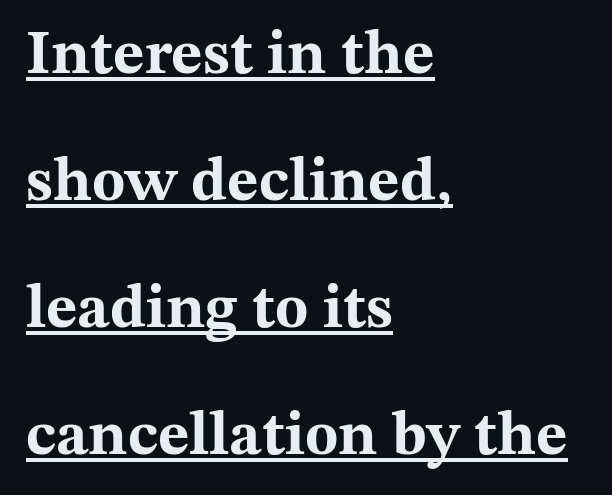
{"serif": "yes", "italic": "no", "bold": "yes", "weight": "bold", "width": "wide", "stroke_contrast": "medium", "x_height": "medium", "monospaced": "no", "underline": "yes", "align": "left", "line_spacing": "loose", "line_spacing_ratio": 2.08, "letter_spacing": "normal", "letter_spacing_em": 0.0, "glyph_px": 61}
